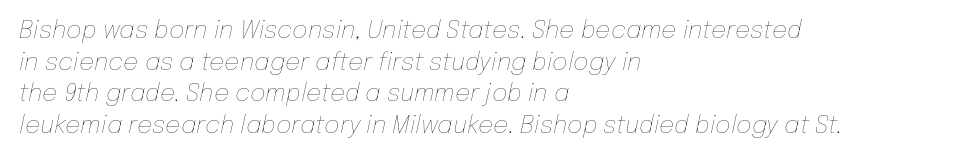
Q: Is the text bold? A: No.
Q: Is the text italic (slanted)? A: Yes, it leans right by about 12 degrees.
Q: Is the text underlined? A: No.
Q: How is the paragraph aligned? A: Left-aligned.
Q: Is the spacing between letters normal or unusually wide? A: Normal.
Q: Is the spacing between lines tight, normal or loose? A: Normal.
